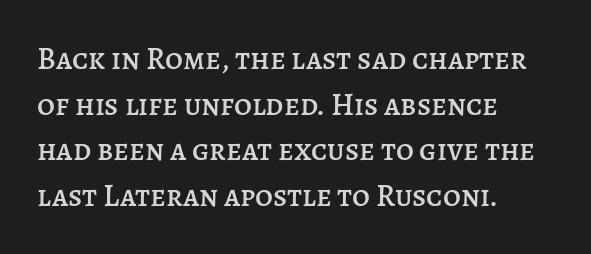
The image shows 31 px text type, upright; set left-aligned, normal line spacing (1.47x), normal letter spacing, not underlined; low stroke contrast and a large x-height.
